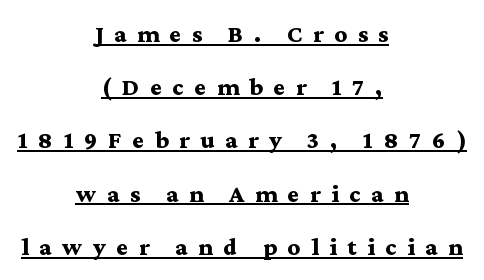
Is there much room between lines? Yes — plenty of vertical air separates them. The passage shown has open, widely tracked lettering throughout. Like a heading marked for emphasis, these lines bear an underscore. A student would call this center alignment; a typographer would say set centered. When letters stand straight like this, we call the style roman or upright.
